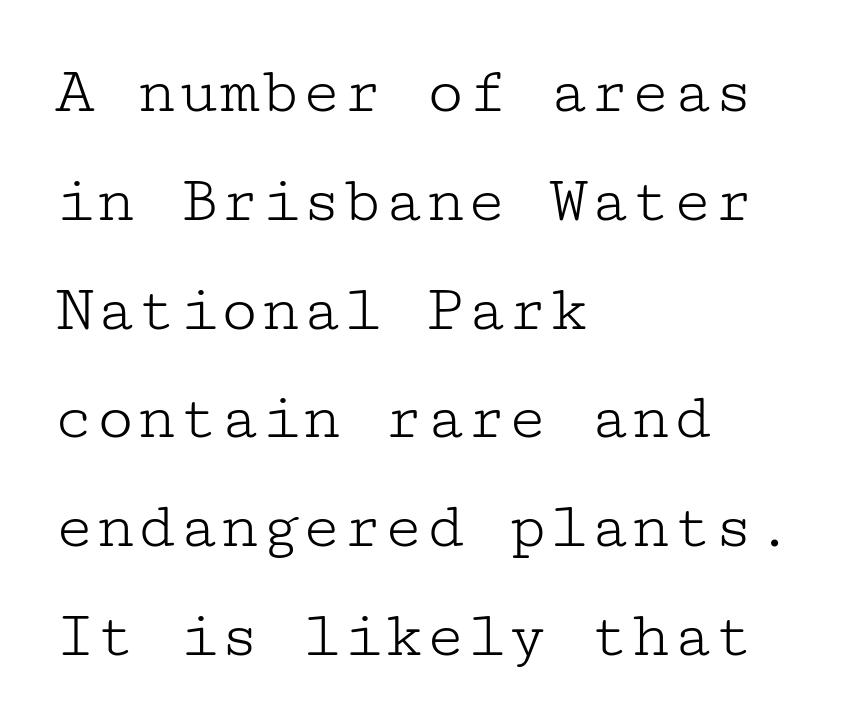
Q: Is the text bold? A: No.
Q: Is the text italic (slanted)? A: No, it is upright.
Q: Is the typeface a serif or a sans-serif typeface? A: Serif.
Q: Is the text underlined? A: No.
Q: How is the paragraph aligned? A: Left-aligned.
Q: Is the spacing between letters normal or unusually wide? A: Normal.
Q: Is the spacing between lines tight, normal or loose? A: Normal.
Q: Width (condensed, normal, or wide)? A: Wide.
Q: Stroke contrast? A: Low.
Q: x-height? A: Medium.
